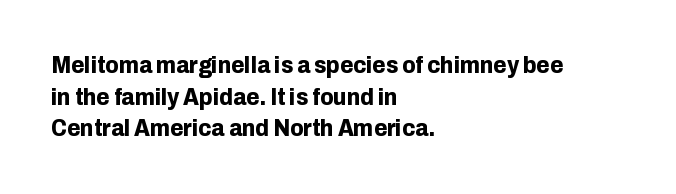
Q: Is the text bold? A: Yes.
Q: Is the text italic (slanted)? A: No, it is upright.
Q: Is the text underlined? A: No.
Q: How is the paragraph aligned? A: Left-aligned.
Q: Is the spacing between letters normal or unusually wide? A: Normal.
Q: Is the spacing between lines tight, normal or loose? A: Normal.
